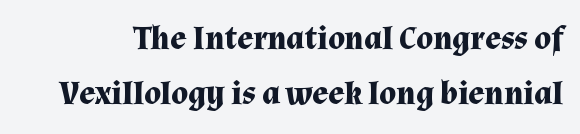
The image shows 33 px bold serif type, upright; set normal line spacing (1.67x), normal letter spacing, not underlined; medium stroke contrast and a medium x-height.
